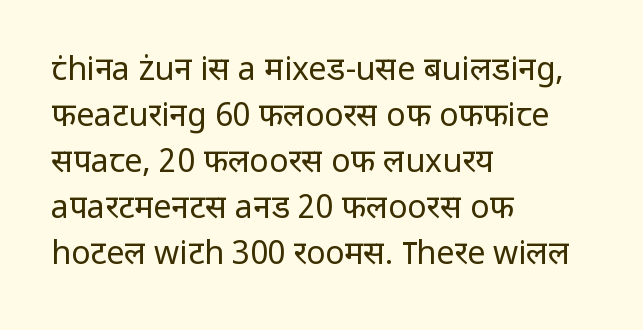
{"serif": "no", "italic": "no", "bold": "no", "weight": "regular", "width": "normal", "stroke_contrast": "low", "x_height": "medium", "monospaced": "no", "underline": "no", "align": "left", "line_spacing": "normal", "line_spacing_ratio": 1.44, "letter_spacing": "normal", "letter_spacing_em": 0.0, "glyph_px": 32}
